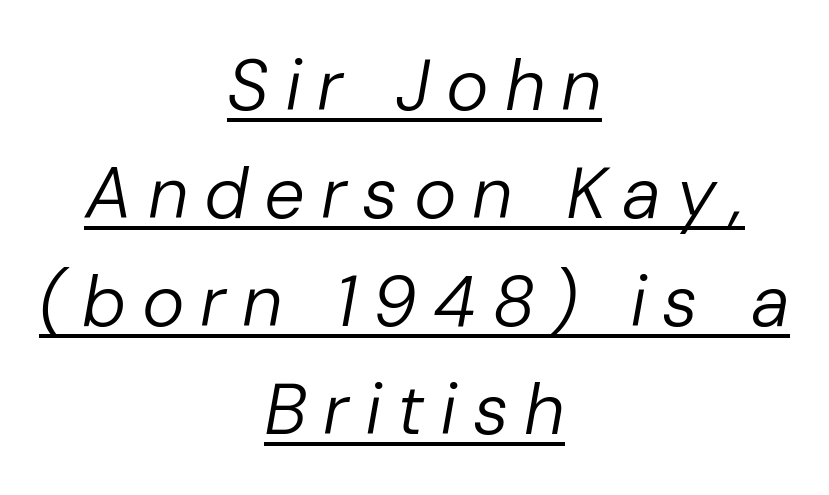
Q: Is the text bold? A: No.
Q: Is the text italic (slanted)? A: Yes, it leans right by about 10 degrees.
Q: Is the text underlined? A: Yes.
Q: How is the paragraph aligned? A: Centered.
Q: Is the spacing between letters normal or unusually wide? A: Unusually wide.
Q: Is the spacing between lines tight, normal or loose? A: Normal.
Q: Width (condensed, normal, or wide)? A: Normal.
Q: Stroke contrast? A: Low.
Q: x-height? A: Medium.
Q: Monospaced? A: No.
